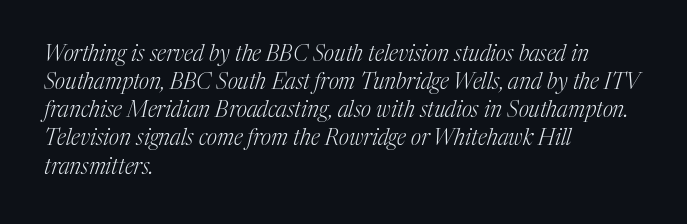
Q: Is the text bold? A: No.
Q: Is the text italic (slanted)? A: Yes, it leans right by about 17 degrees.
Q: Is the text underlined? A: No.
Q: How is the paragraph aligned? A: Left-aligned.
Q: Is the spacing between letters normal or unusually wide? A: Normal.
Q: Is the spacing between lines tight, normal or loose? A: Normal.
